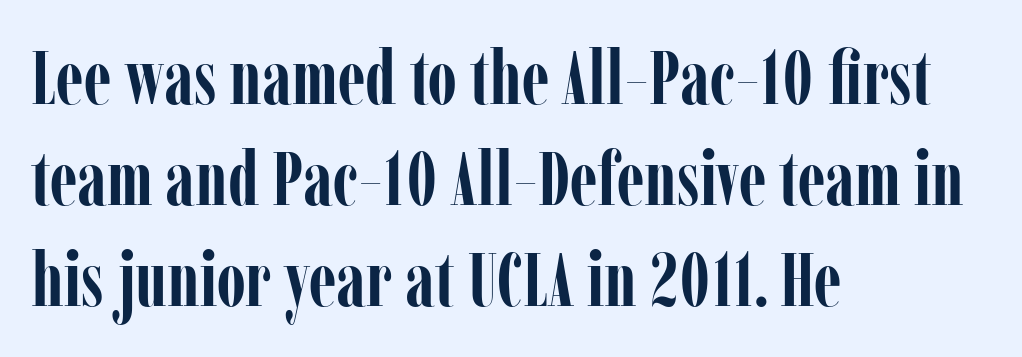
Classification — serif. Casual observation: everything's shoved over to the left. Type without underlining. Do the characters align in a grid? No, the font is proportional. Is there much room between lines? A standard amount, neither cramped nor airy.
